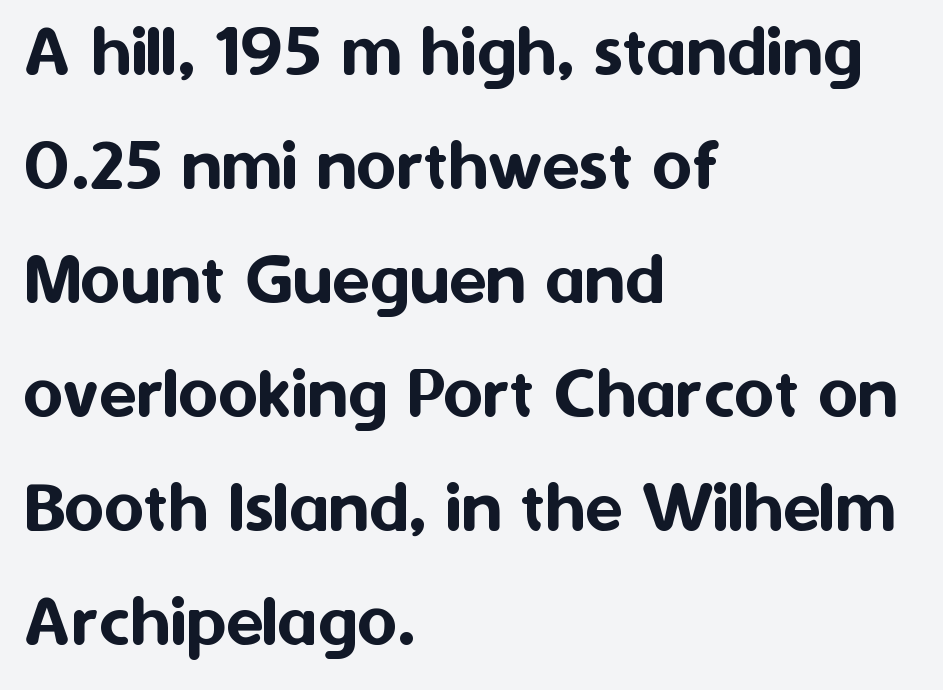
{"serif": "no", "italic": "no", "width": "normal", "stroke_contrast": "medium", "x_height": "medium", "monospaced": "no", "underline": "no", "align": "left", "line_spacing": "normal", "line_spacing_ratio": 1.48, "letter_spacing": "normal", "letter_spacing_em": 0.0, "glyph_px": 77}
